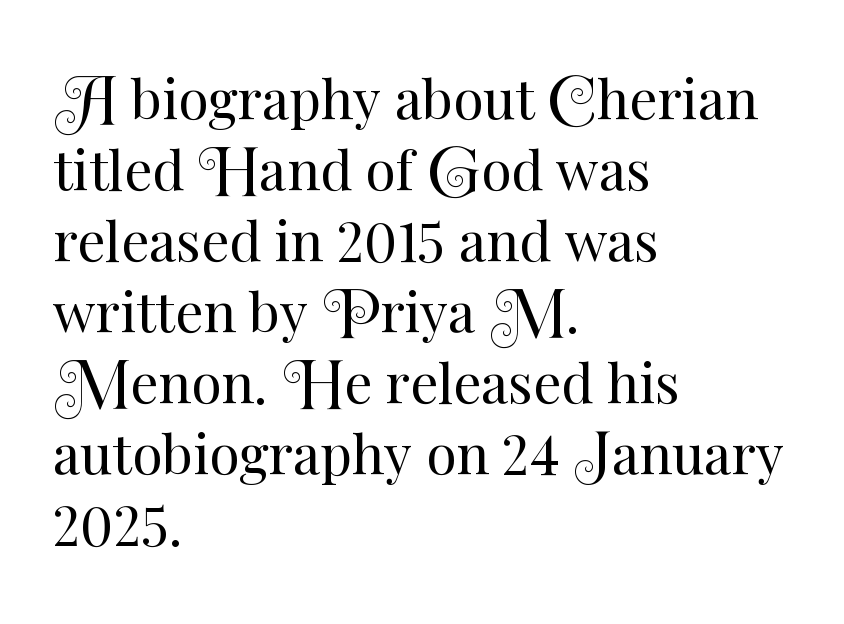
{"italic": "no", "bold": "no", "weight": "regular", "width": "normal", "stroke_contrast": "medium", "x_height": "small", "monospaced": "no", "underline": "no", "align": "left", "line_spacing": "normal", "line_spacing_ratio": 1.29, "letter_spacing": "normal", "letter_spacing_em": 0.0, "glyph_px": 55}
